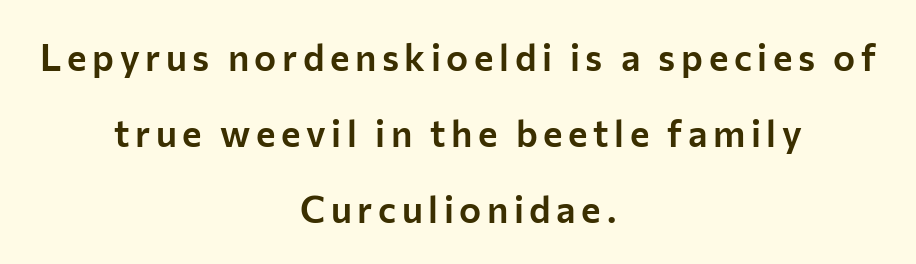
{"serif": "no", "italic": "no", "width": "normal", "stroke_contrast": "low", "x_height": "medium", "monospaced": "no", "underline": "no", "align": "center", "line_spacing": "loose", "line_spacing_ratio": 2.05, "glyph_px": 37}
